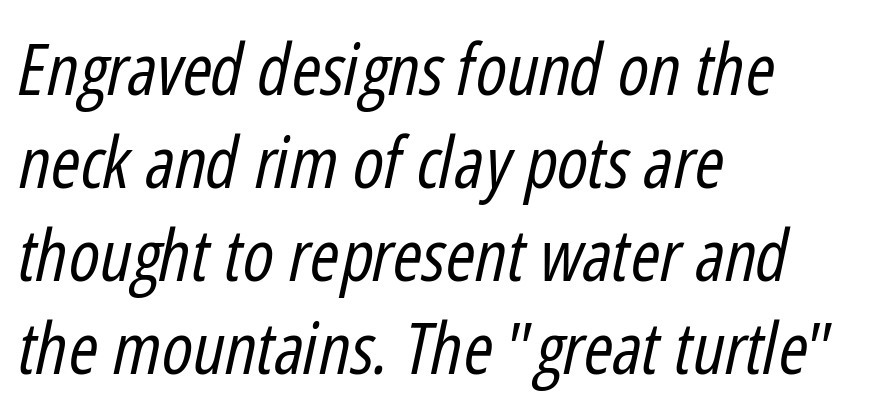
This block has exactly the height ordinary leading produces. The tracking reads as untouched default to a designer's eye. Note the varied advance widths — an 'i' is clearly narrower than an 'm'. The strip under each line holds only bare page. Style check: oblique.
